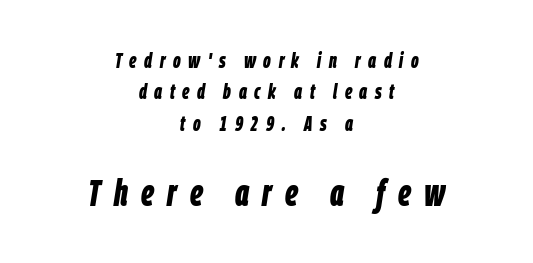
The image shows 37 px bold, condensed type, italic (leaning right); set centered, normal line spacing (1.49x), unusually wide letter spacing (+0.36 em), not underlined; the second (bottom) block is 1.76x larger; low stroke contrast and a large x-height.
